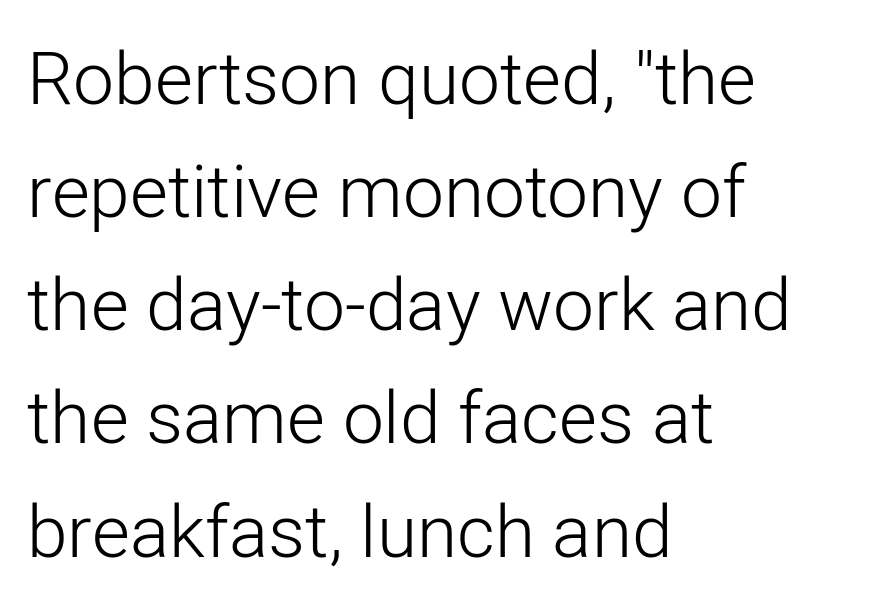
Every stem runs plumb, perpendicular to the baseline. Character widths vary here, with narrow letters taking less room than wide ones. All the whitespace from short lines collects on the right. The type family on display is of the sans-serif kind.
